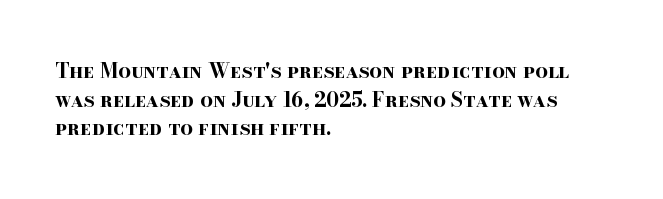
Q: Is the text bold? A: Yes.
Q: Is the text italic (slanted)? A: No, it is upright.
Q: Is the text underlined? A: No.
Q: How is the paragraph aligned? A: Left-aligned.
Q: Is the spacing between letters normal or unusually wide? A: Normal.
Q: Is the spacing between lines tight, normal or loose? A: Normal.
